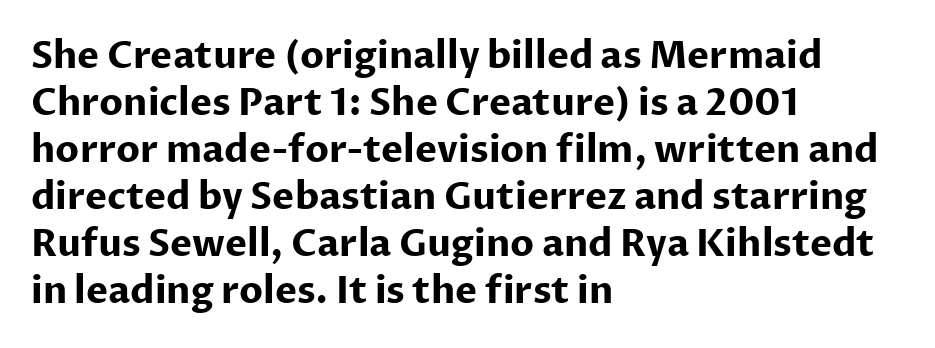
Looks like regular typesetting: each glyph gets only the width it needs. The type family on display is of the sans-serif kind. Quick note: not italic, upright. A normal amount of white space separates one row of letters from the next. The sample has been set heavy, in full bold.
